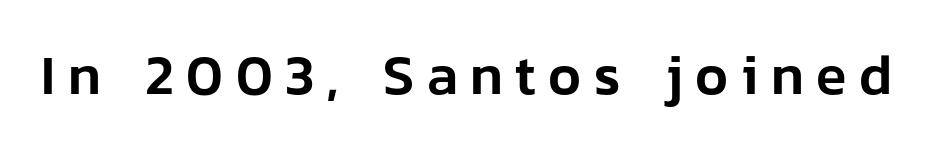
{"serif": "no", "italic": "no", "width": "normal", "stroke_contrast": "low", "x_height": "medium", "monospaced": "no", "underline": "no", "letter_spacing": "wide", "letter_spacing_em": 0.22, "glyph_px": 56}
